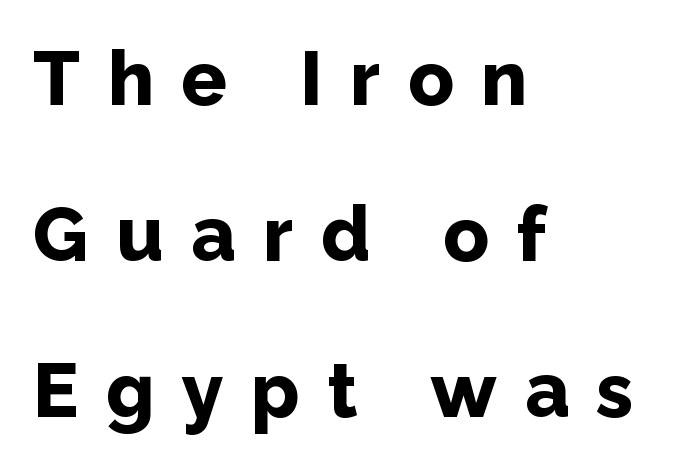
A typesetter would label this face a sans. The space beneath each line is pristine and unruled. Characters remain perfectly vertical along every line. Left-aligned paragraph, ragged on the right. Observe the wide spacing: letters keep a clear distance from each other.
